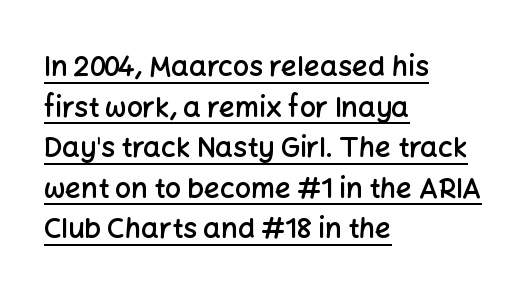
Q: Is the text bold? A: Semi-bold.
Q: Is the text italic (slanted)? A: No, it is upright.
Q: Is the typeface a serif or a sans-serif typeface? A: Sans-serif.
Q: Is the text underlined? A: Yes.
Q: How is the paragraph aligned? A: Left-aligned.
Q: Is the spacing between letters normal or unusually wide? A: Normal.
Q: Is the spacing between lines tight, normal or loose? A: Normal.
Q: Width (condensed, normal, or wide)? A: Normal.
Q: Stroke contrast? A: Low.
Q: x-height? A: Medium.
Q: Monospaced? A: No.
